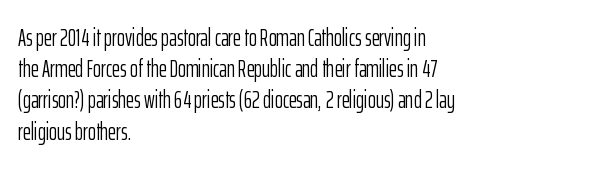
Q: Is the text bold? A: No.
Q: Is the text italic (slanted)? A: No, it is upright.
Q: Is the text underlined? A: No.
Q: How is the paragraph aligned? A: Left-aligned.
Q: Is the spacing between letters normal or unusually wide? A: Normal.
Q: Is the spacing between lines tight, normal or loose? A: Normal.
